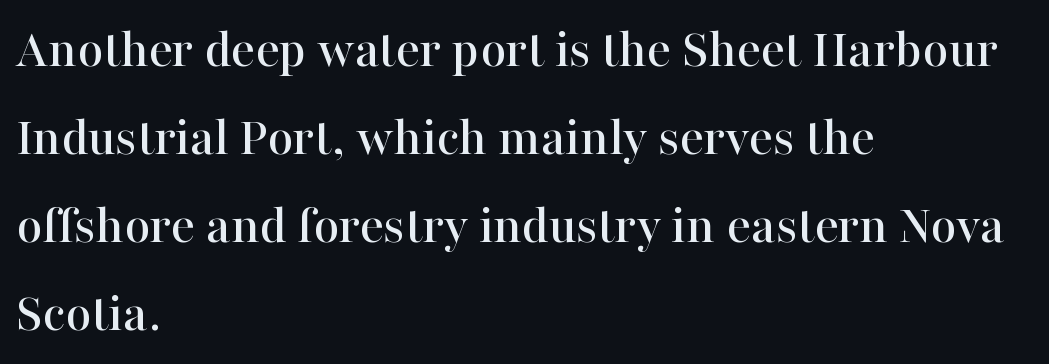
The image shows 56 px serif type, upright; set left-aligned, normal line spacing (1.57x), normal letter spacing, not underlined; high stroke contrast and a medium x-height.
